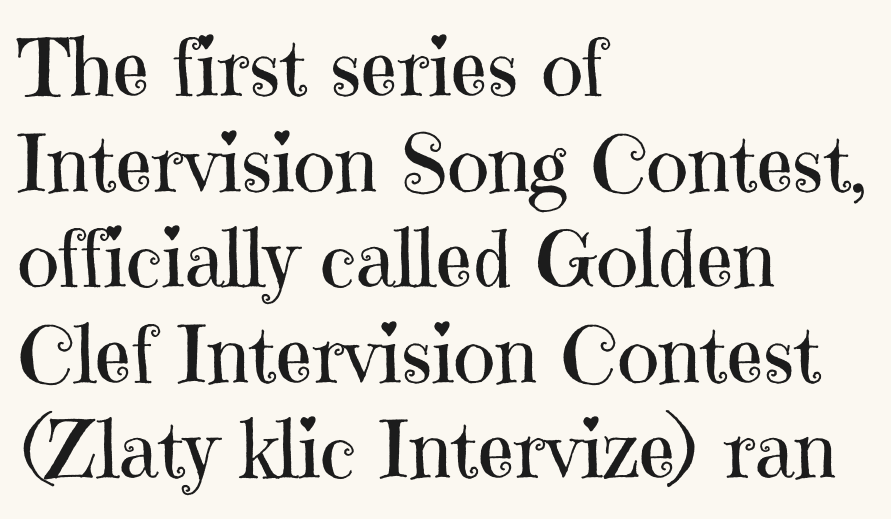
The image shows 79 px regular-weight serif type, upright; set left-aligned, line spacing 1.21x, normal letter spacing, not underlined; high stroke contrast and a medium x-height.
